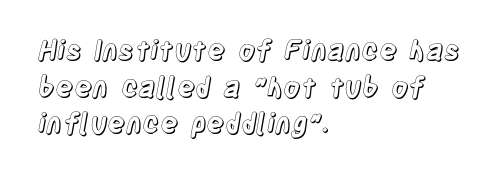
The image shows 27 px text type; set left-aligned, normal line spacing (1.36x), normal letter spacing, not underlined.
